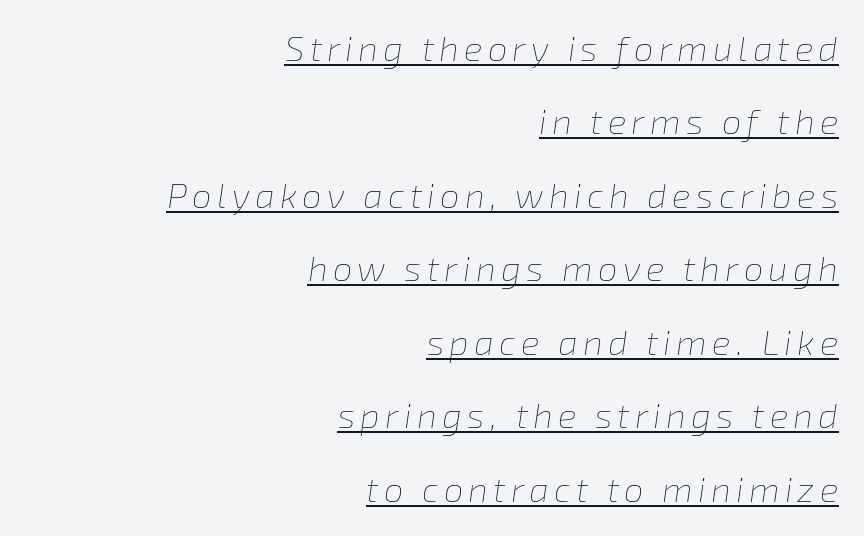
The image shows 35 px thin type, italic (leaning right); set right-aligned, loose line spacing (2.1x), underlined; low stroke contrast and a medium x-height.
